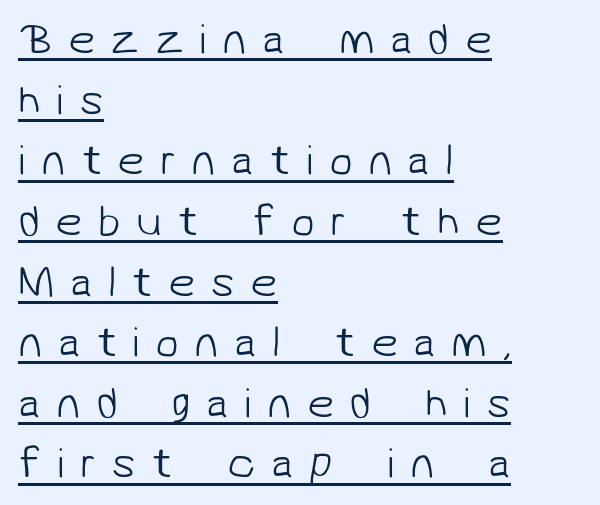
Q: Is the text bold? A: No.
Q: Is the typeface a serif or a sans-serif typeface? A: Sans-serif.
Q: Is the text underlined? A: Yes.
Q: How is the paragraph aligned? A: Left-aligned.
Q: Is the spacing between letters normal or unusually wide? A: Unusually wide.
Q: Is the spacing between lines tight, normal or loose? A: Normal.
Q: Width (condensed, normal, or wide)? A: Normal.
Q: Stroke contrast? A: Low.
Q: x-height? A: Medium.
Q: Monospaced? A: No.
